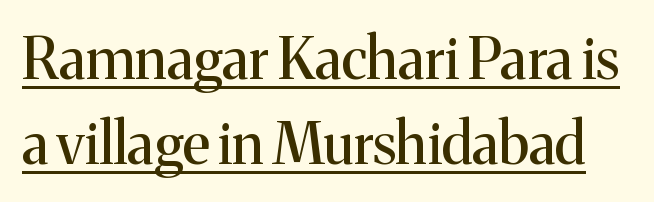
Q: Is the text italic (slanted)? A: No, it is upright.
Q: Is the typeface a serif or a sans-serif typeface? A: Serif.
Q: Is the text underlined? A: Yes.
Q: Is the spacing between letters normal or unusually wide? A: Normal.
Q: Is the spacing between lines tight, normal or loose? A: Normal.
Q: Width (condensed, normal, or wide)? A: Normal.
Q: Stroke contrast? A: Medium.
Q: x-height? A: Medium.
Q: Monospaced? A: No.
